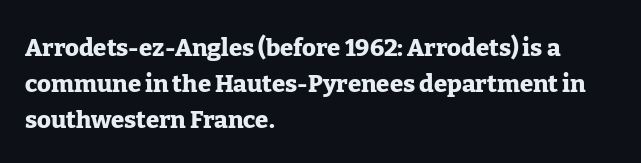
{"italic": "no", "bold": "yes", "underline": "no", "align": "left", "line_spacing": "normal", "line_spacing_ratio": 1.49, "letter_spacing": "normal", "letter_spacing_em": 0.0, "glyph_px": 24}
